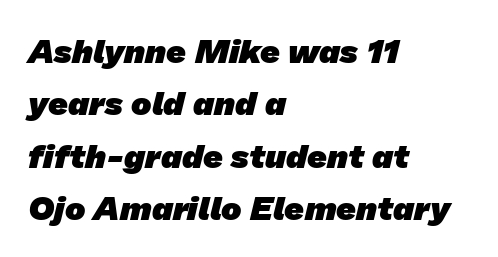
Any mark beneath the type? The region is blank. Line starts are locked; line ends wander. The letters advance in unequal steps, a hallmark of proportional type. Each letter's strokes conclude bluntly, with no projecting serifs. Thick stems and heavy bowls — unmistakably bold.
